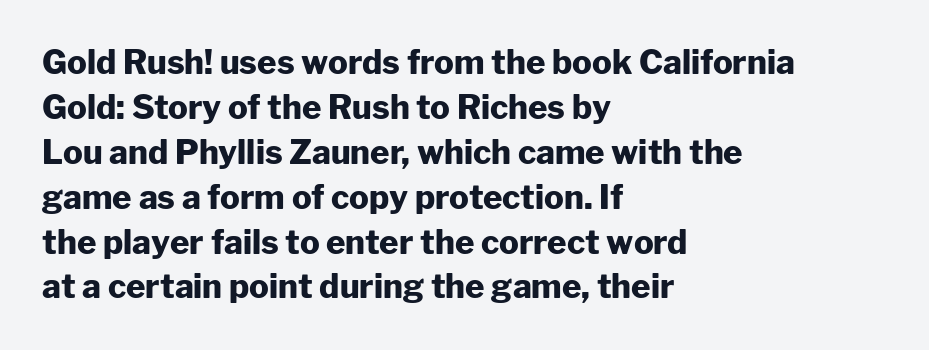
Q: Is the text bold? A: Yes.
Q: Is the text italic (slanted)? A: No, it is upright.
Q: Is the typeface a serif or a sans-serif typeface? A: Sans-serif.
Q: Is the text underlined? A: No.
Q: How is the paragraph aligned? A: Left-aligned.
Q: Is the spacing between letters normal or unusually wide? A: Normal.
Q: Is the spacing between lines tight, normal or loose? A: Normal.
Q: Width (condensed, normal, or wide)? A: Normal.
Q: Stroke contrast? A: Low.
Q: x-height? A: Medium.
Q: Monospaced? A: No.
